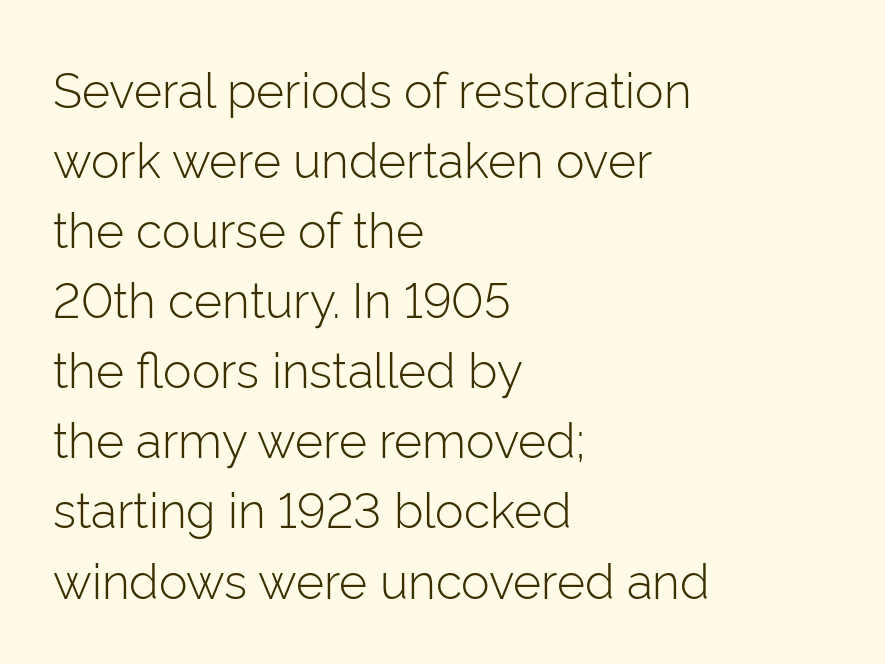
Evenly set lines give the paragraph a standard silhouette. The designer went with a sans here, leaving each stem footless. The zone under the glyphs is completely vacant. You could not count columns in this text — the font is proportionally spaced. Compared with typical body copy, the letter spacing here is the same. The type sits square on the baseline with zero lean.
